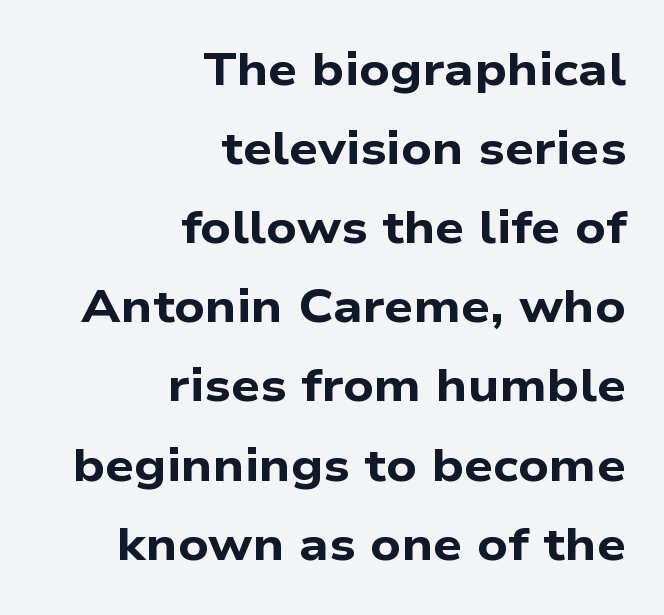
{"serif": "no", "bold": "yes", "weight": "bold", "width": "wide", "stroke_contrast": "low", "x_height": "medium", "monospaced": "no", "underline": "no", "align": "right", "line_spacing_ratio": 1.72, "letter_spacing": "normal", "letter_spacing_em": 0.0, "glyph_px": 46}
